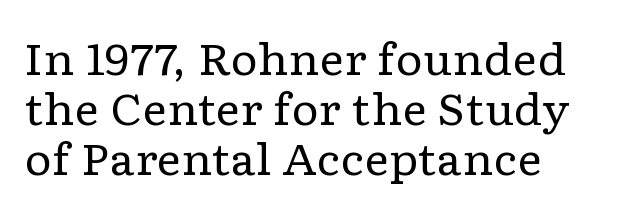
Q: Is the text bold? A: No.
Q: Is the text italic (slanted)? A: No, it is upright.
Q: Is the typeface a serif or a sans-serif typeface? A: Serif.
Q: Is the text underlined? A: No.
Q: How is the paragraph aligned? A: Left-aligned.
Q: Is the spacing between letters normal or unusually wide? A: Normal.
Q: Width (condensed, normal, or wide)? A: Wide.
Q: Stroke contrast? A: Low.
Q: x-height? A: Medium.
Q: Monospaced? A: No.
